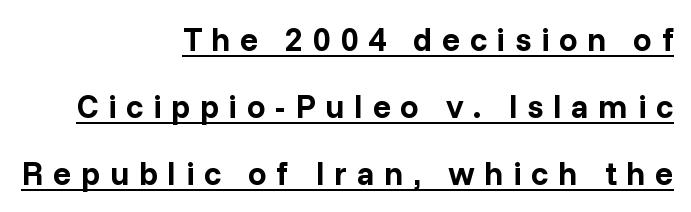
Each line of the rendering has a horizontal stroke beneath the glyphs. What kind of face is this? One without serifs — a sans. Vertical strokes here are truly vertical. The strokes are fattened all the way to bold.
